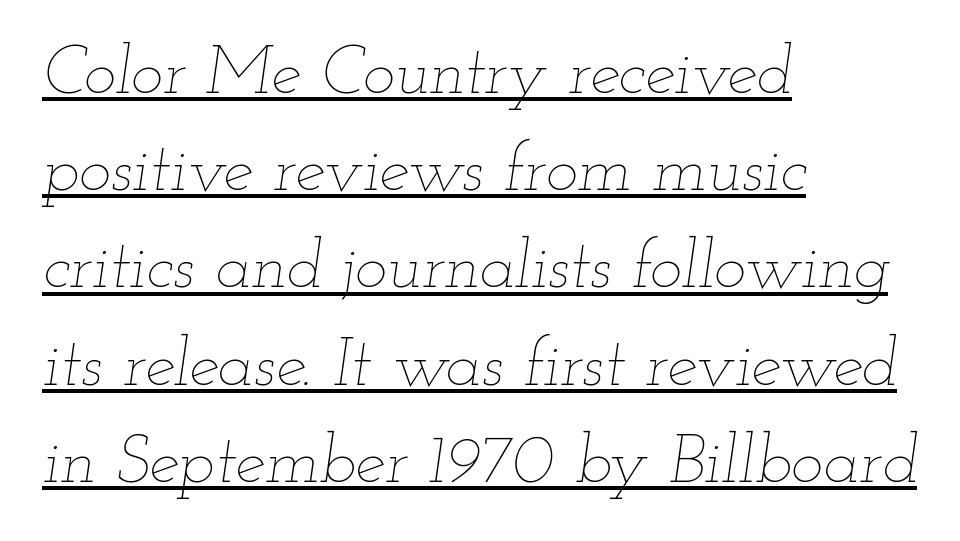
{"italic": "yes", "lean": "right", "slant_degrees": 12, "bold": "no", "weight": "thin", "width": "wide", "stroke_contrast": "low", "x_height": "small", "monospaced": "no", "underline": "yes", "align": "left", "line_spacing": "normal", "line_spacing_ratio": 1.43, "letter_spacing": "normal", "letter_spacing_em": 0.0, "glyph_px": 68}
